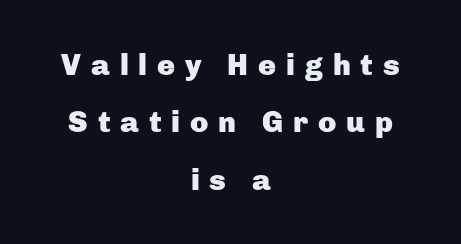
{"serif": "no", "italic": "no", "bold": "yes", "weight": "heavy", "width": "normal", "stroke_contrast": "low", "x_height": "medium", "monospaced": "no", "underline": "no", "align": "center", "line_spacing": "loose", "line_spacing_ratio": 1.91, "letter_spacing": "wide", "letter_spacing_em": 0.33, "glyph_px": 30}
